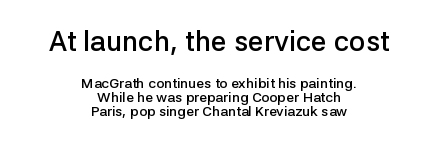
Q: Is the text bold? A: Semi-bold.
Q: Is the text italic (slanted)? A: No, it is upright.
Q: Is the typeface a serif or a sans-serif typeface? A: Sans-serif.
Q: Is the text underlined? A: No.
Q: How is the paragraph aligned? A: Centered.
Q: Is the spacing between letters normal or unusually wide? A: Normal.
Q: Is the spacing between lines tight, normal or loose? A: Tight.
Q: Which block of text is set in a larger size, the first (top) or the second (bottom)? A: The first (top) one.
Q: Width (condensed, normal, or wide)? A: Normal.
Q: Stroke contrast? A: Low.
Q: x-height? A: Medium.
Q: Monospaced? A: No.
